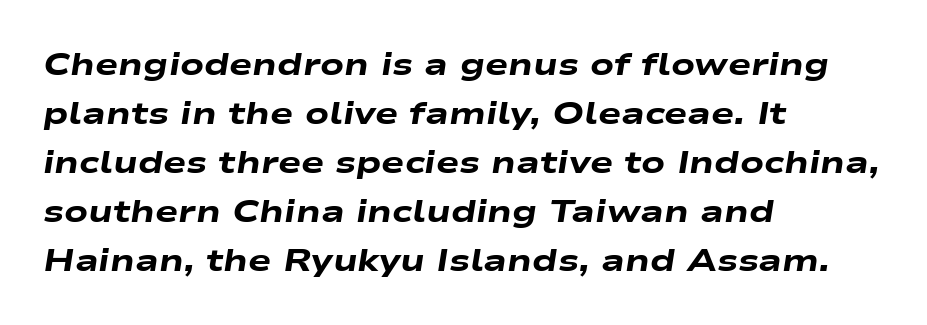
As a designer I'd log this as weight 700, bold. Do the characters align in a grid? No, the font is proportional. Decoration check: the copy has no underline. The text block is weighted toward the left margin, trailing off unevenly rightward. Is the type slanted? Yes — the strokes lean at a clear angle. These lines sit exactly where default settings would place them.
